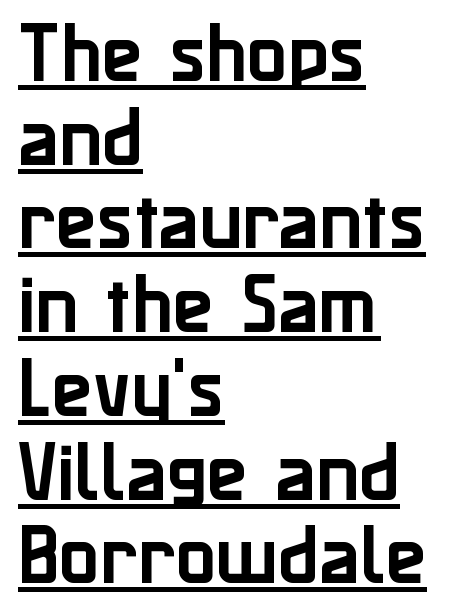
To sum up the face: it is a sans, with no serifs. Letter spacing: default. This sample has the flowing, uneven cadence of proportional lettering. Horizontally, the lines are justified to the leading edge only.
